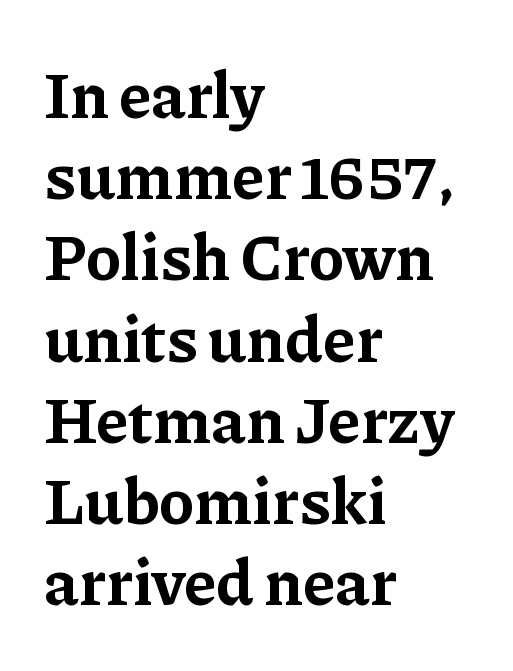
The passage shown is emphatically bold. Does the lettering tilt? It doesn't — this is upright. Each letter keeps its own natural width here, so spacing adapts to shape. Left-aligned paragraph, ragged on the right. The line texture is even and compact thanks to regular tracking. Lines of text with bare space underneath.
